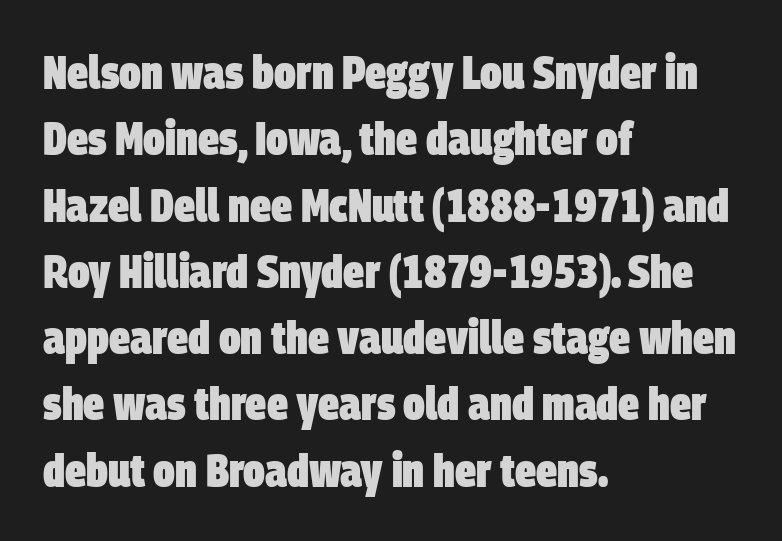
The image shows 47 px heavy, condensed sans-serif type; set left-aligned, normal line spacing (1.41x), normal letter spacing, not underlined; low stroke contrast and a large x-height.
